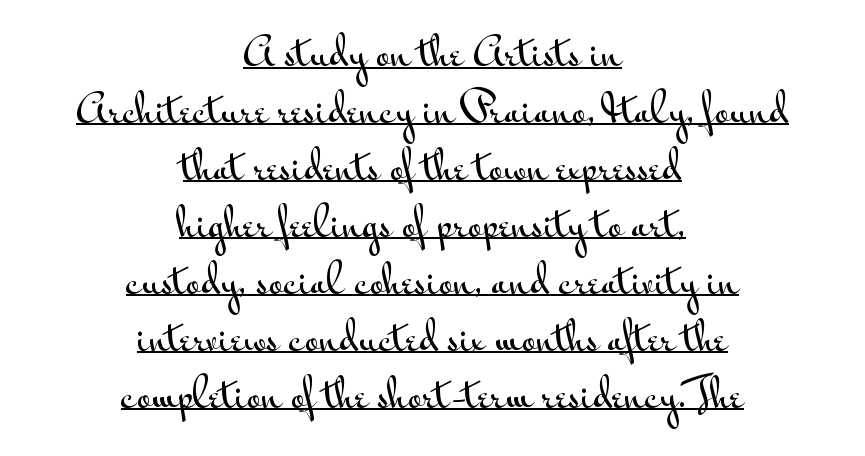
{"serif": "no", "width": "wide", "stroke_contrast": "medium", "x_height": "small", "monospaced": "no", "underline": "yes", "align": "center", "line_spacing": "normal", "line_spacing_ratio": 1.46, "letter_spacing": "normal", "letter_spacing_em": 0.0, "glyph_px": 39}
